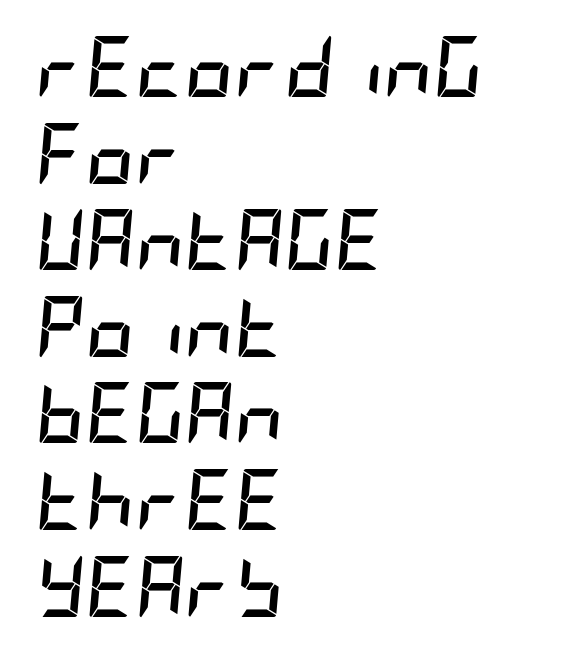
The image shows 61 px semibold, condensed type, italic (leaning right); set left-aligned, normal line spacing (1.42x), normal letter spacing, not underlined; low stroke contrast and a large x-height.
